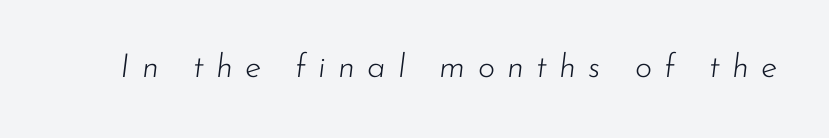
Q: Is the text bold? A: No.
Q: Is the text italic (slanted)? A: Yes, it leans right by about 7 degrees.
Q: Is the text underlined? A: No.
Q: Is the spacing between letters normal or unusually wide? A: Unusually wide.
Q: Width (condensed, normal, or wide)? A: Normal.
Q: Stroke contrast? A: Low.
Q: x-height? A: Small.
Q: Monospaced? A: No.
